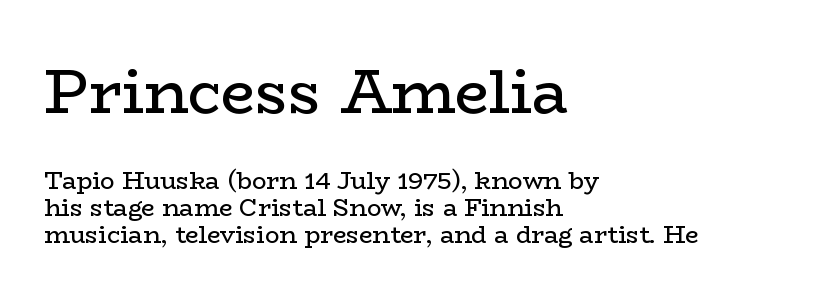
Q: Is the text bold? A: No.
Q: Is the text italic (slanted)? A: No, it is upright.
Q: Is the typeface a serif or a sans-serif typeface? A: Serif.
Q: Is the text underlined? A: No.
Q: How is the paragraph aligned? A: Left-aligned.
Q: Is the spacing between letters normal or unusually wide? A: Normal.
Q: Is the spacing between lines tight, normal or loose? A: Tight.
Q: Which block of text is set in a larger size, the first (top) or the second (bottom)? A: The first (top) one.
Q: Width (condensed, normal, or wide)? A: Wide.
Q: Stroke contrast? A: Low.
Q: x-height? A: Medium.
Q: Monospaced? A: No.
